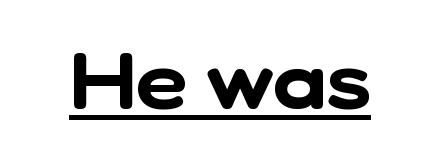
The image shows 80 px sans-serif type; set normal letter spacing, underlined; low stroke contrast and a medium x-height.
